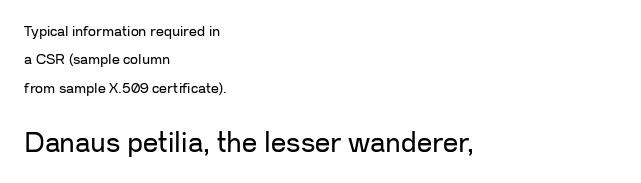
Q: Is the text bold? A: No.
Q: Is the text italic (slanted)? A: No, it is upright.
Q: Is the text underlined? A: No.
Q: How is the paragraph aligned? A: Left-aligned.
Q: Is the spacing between letters normal or unusually wide? A: Normal.
Q: Is the spacing between lines tight, normal or loose? A: Loose.
Q: Which block of text is set in a larger size, the first (top) or the second (bottom)? A: The second (bottom) one.
